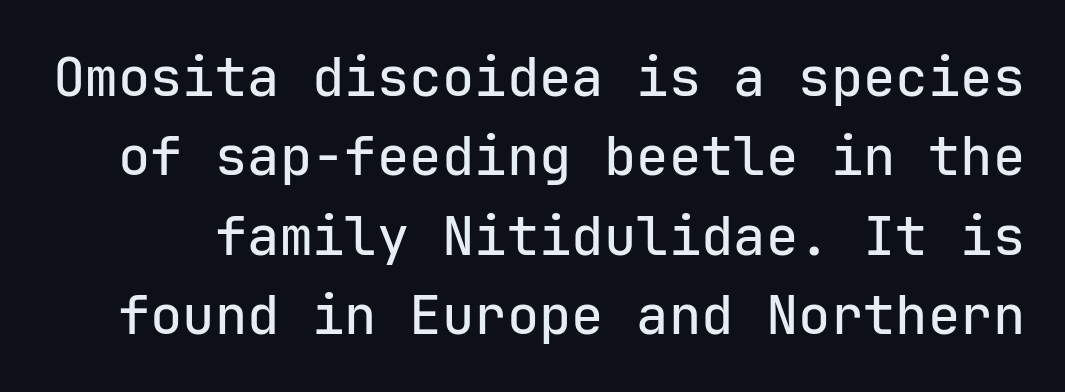
The image shows 54 px sans-serif type, upright, monospaced; set normal line spacing (1.47x), normal letter spacing, not underlined; low stroke contrast and a medium x-height.
